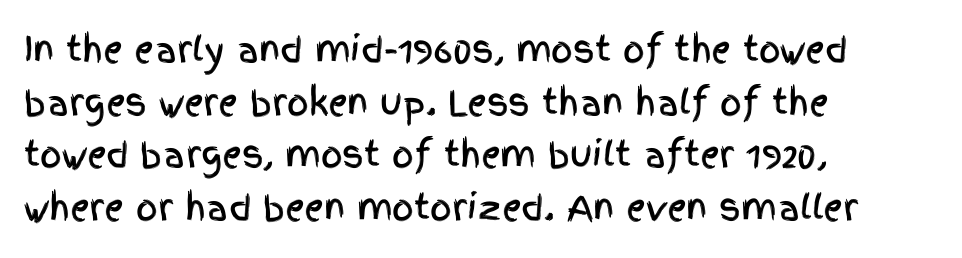
The image shows 34 px condensed sans-serif type, upright; set left-aligned, normal line spacing (1.55x), normal letter spacing, not underlined; a large x-height.
